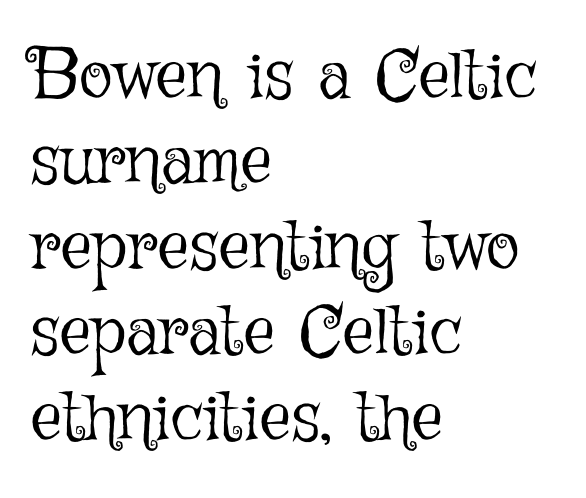
{"italic": "no", "bold": "no", "weight": "light", "width": "normal", "stroke_contrast": "low", "x_height": "medium", "monospaced": "no", "underline": "no", "align": "left", "line_spacing_ratio": 1.22, "letter_spacing": "normal", "letter_spacing_em": 0.0, "glyph_px": 70}
